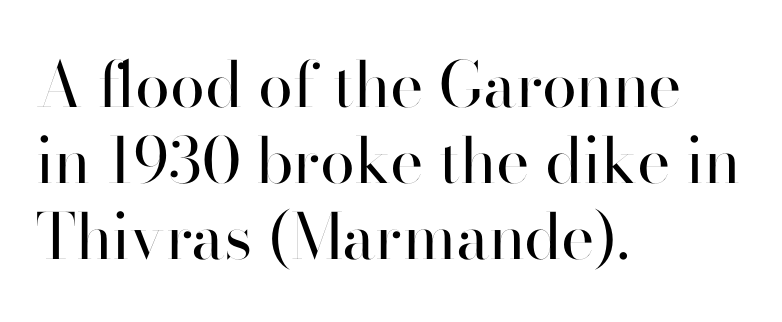
{"serif": "no", "italic": "no", "bold": "no", "weight": "regular", "width": "normal", "stroke_contrast": "high", "x_height": "small", "monospaced": "no", "underline": "no", "align": "left", "line_spacing_ratio": 1.21, "letter_spacing": "normal", "letter_spacing_em": 0.0, "glyph_px": 63}
